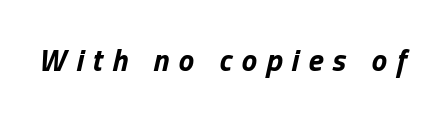
Q: Is the text bold? A: Yes.
Q: Is the text italic (slanted)? A: Yes, it leans right by about 13 degrees.
Q: Is the text underlined? A: No.
Q: Is the spacing between letters normal or unusually wide? A: Unusually wide.
Q: Width (condensed, normal, or wide)? A: Normal.
Q: Stroke contrast? A: Low.
Q: x-height? A: Medium.
Q: Monospaced? A: No.
